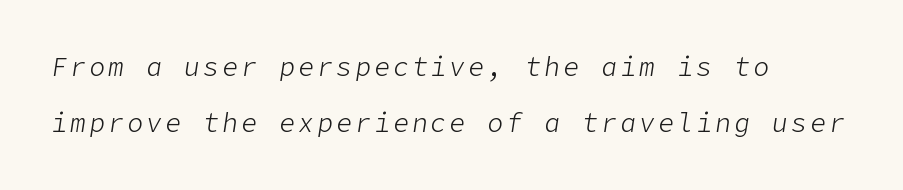
A student would call this left alignment; a typographer would say flush left, rag right. When letters slant like this, we call the style italic. The gap between lines stays unmarked. Stroke mass is kept to a normal reading level or below.
